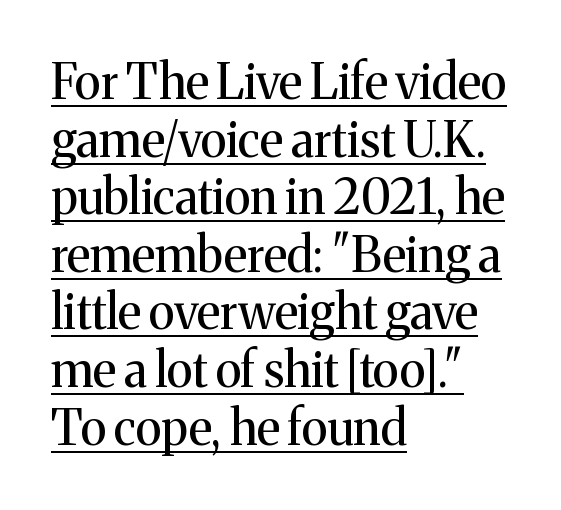
Think of a printed novel: that variable character pitch is what you see here. These characters rest on top of a visible drawn line. Designer's note — italics off, roman on. Honestly, the letter spacing is just normal — you wouldn't notice it. Letters have the restrained weight of plain body copy at most.
